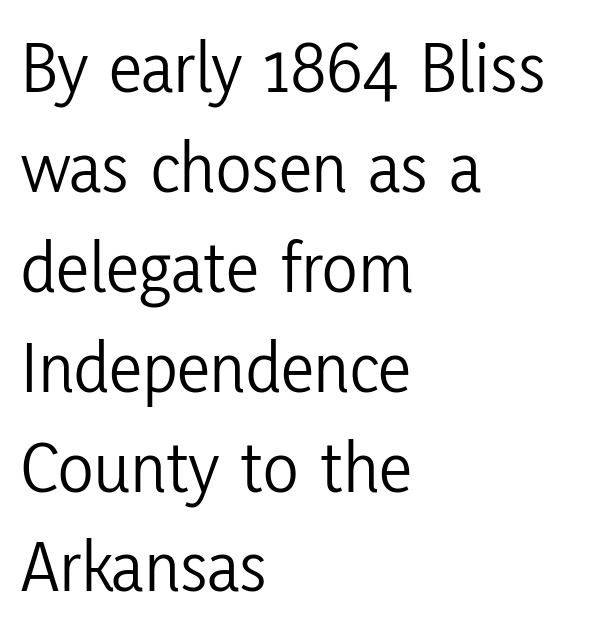
Nothing unusual about the tracking: characters are spaced as the font intends. Posture: upright roman. Baseline-to-baseline distance is the conventional proportion of letter height. Letterform terminals end flat and unadorned throughout the passage. Unmarked baselines from the first word to the last.
